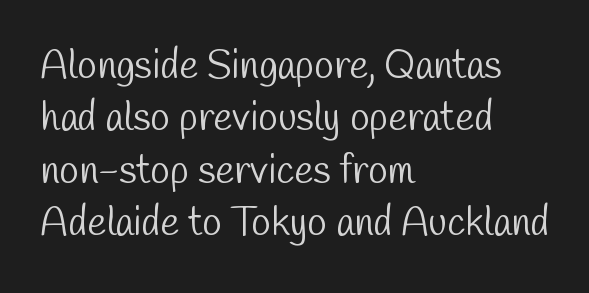
The image shows 40 px light, condensed sans-serif type; set left-aligned, normal line spacing (1.31x), normal letter spacing, not underlined; low stroke contrast and a medium x-height.
